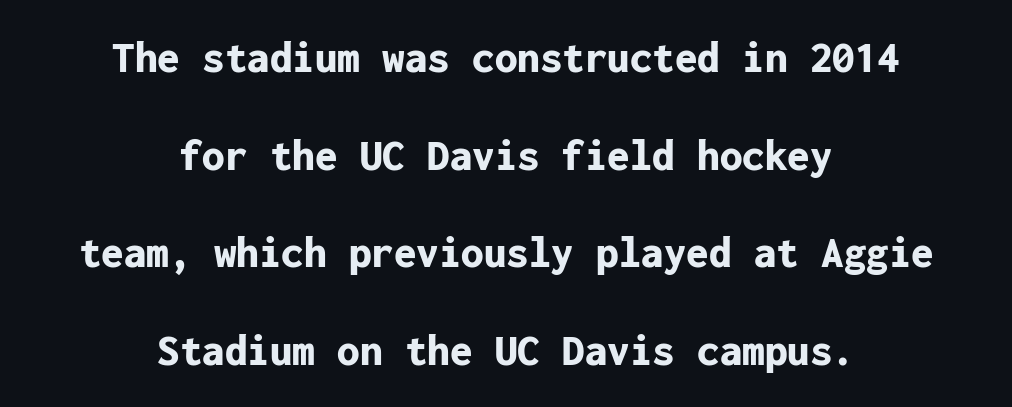
{"serif": "no", "italic": "no", "bold": "yes", "weight": "bold", "width": "normal", "stroke_contrast": "low", "x_height": "medium", "monospaced": "yes", "underline": "no", "align": "center", "line_spacing": "loose", "line_spacing_ratio": 2.17, "letter_spacing": "normal", "letter_spacing_em": 0.0, "glyph_px": 45}
